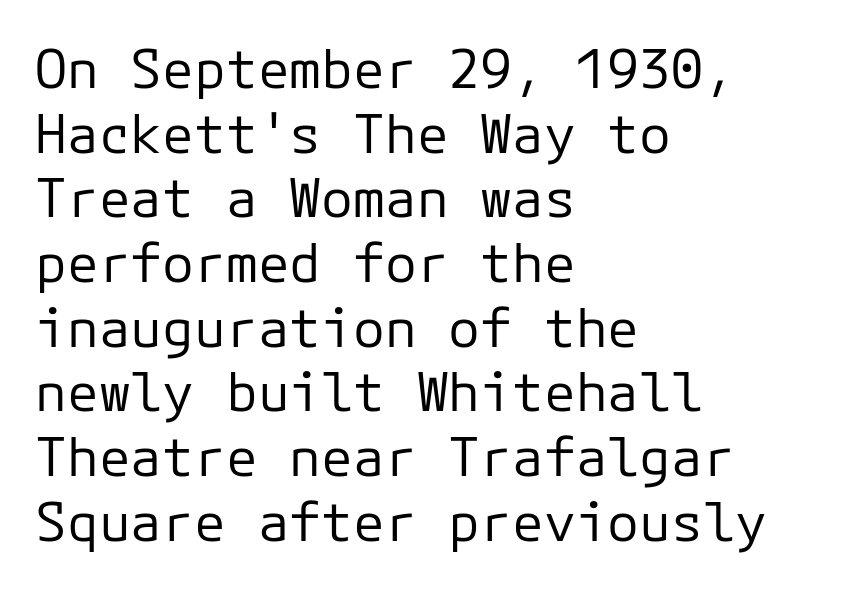
The image shows 53 px regular-weight sans-serif type, upright; set left-aligned, line spacing 1.22x, normal letter spacing, not underlined; low stroke contrast and a medium x-height.
